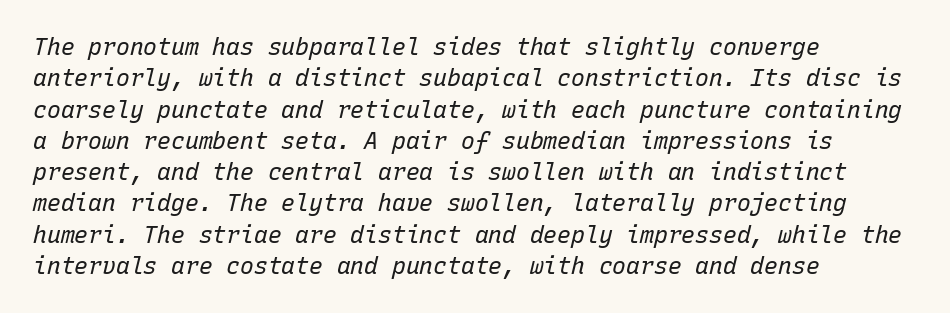
The image shows 23 px text type, italic (leaning right); set left-aligned, normal line spacing (1.36x), normal letter spacing, not underlined.
